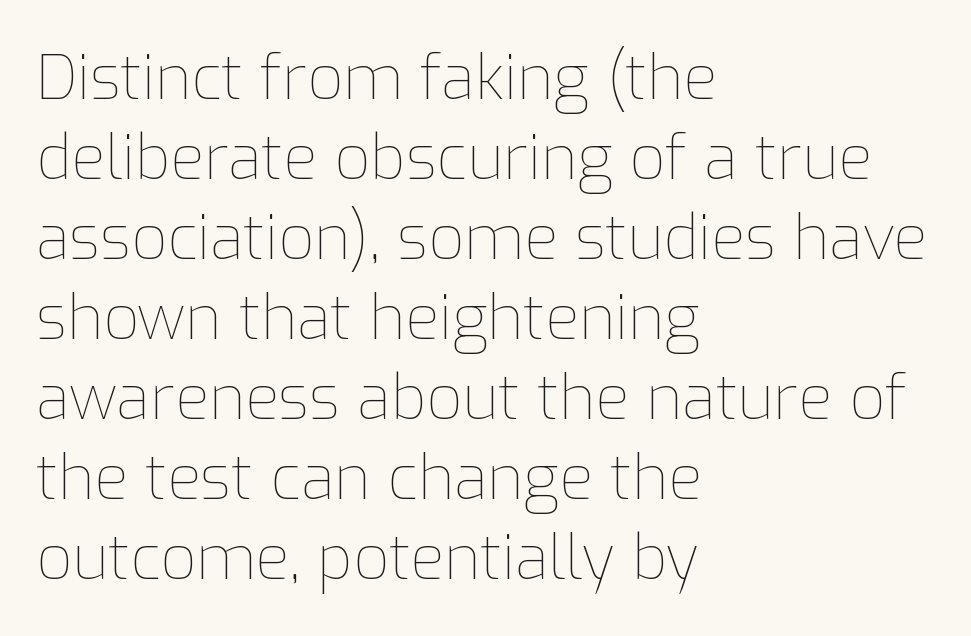
The image shows 62 px thin type, upright; set left-aligned, normal line spacing (1.29x), normal letter spacing, not underlined; low stroke contrast and a medium x-height.
